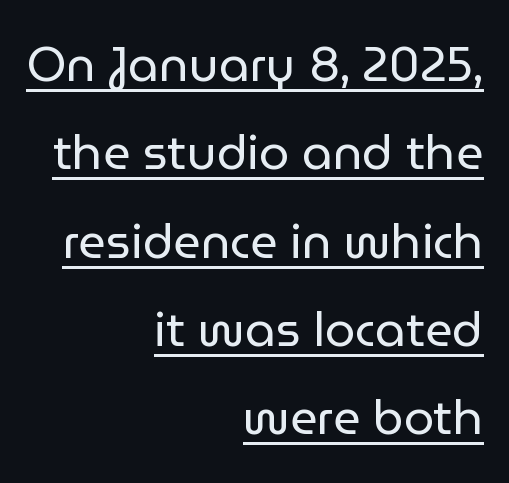
The image shows 48 px regular-weight sans-serif type, upright; set right-aligned, line spacing 1.84x, normal letter spacing, underlined; low stroke contrast and a medium x-height.
